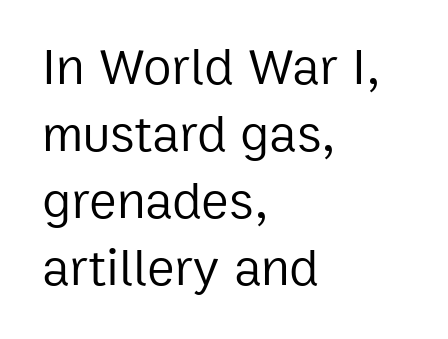
The image shows 52 px regular-weight sans-serif type, upright; set left-aligned, normal line spacing (1.29x), normal letter spacing, not underlined; low stroke contrast and a medium x-height.
